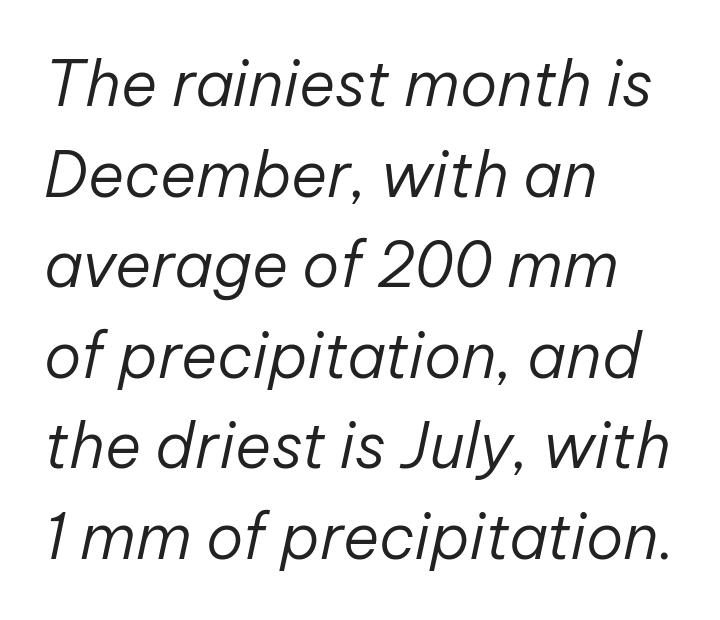
Slant detected: the letters are inclined. The passage shown stacks its lines at a standard gap. Observe the ordinary spacing: letters are neighbours, not strangers. Plain, unruled lines of type. No heavy texture on the line: the type isn't bold.
